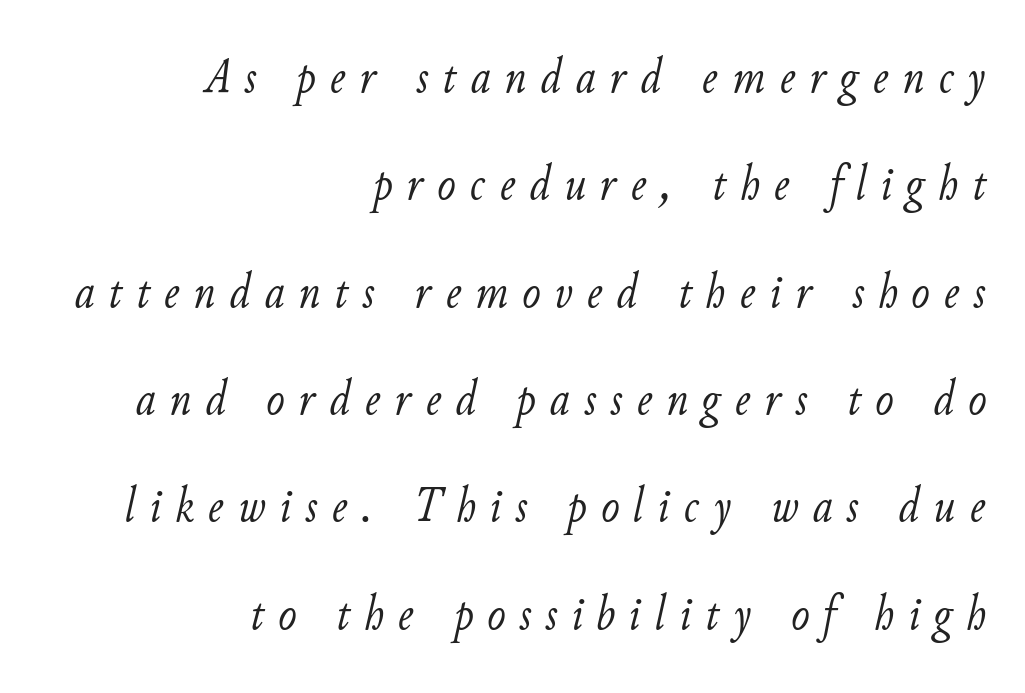
The image shows 49 px light type, italic (leaning right); set right-aligned, loose line spacing (2.19x), unusually wide letter spacing (+0.29 em), not underlined; low stroke contrast and a small x-height.
